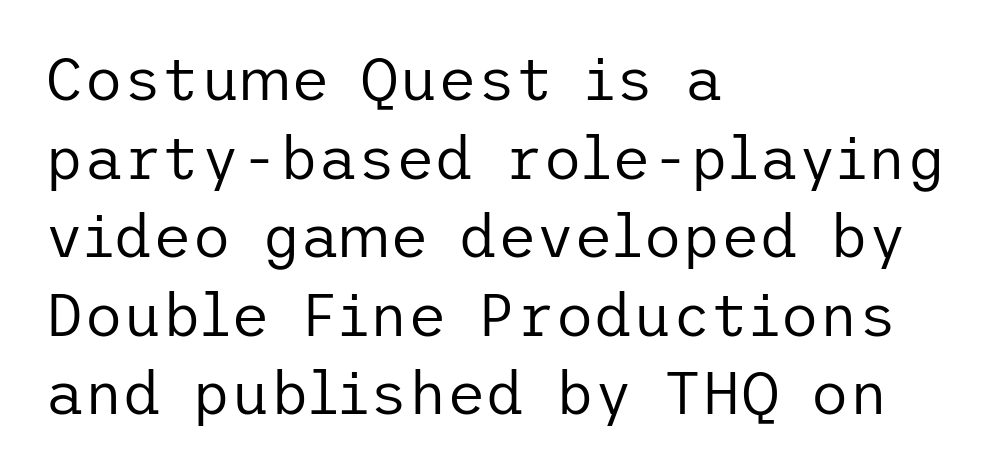
The image shows 60 px regular-weight sans-serif type, upright; set left-aligned, normal line spacing (1.31x), normal letter spacing, not underlined; low stroke contrast and a medium x-height.
